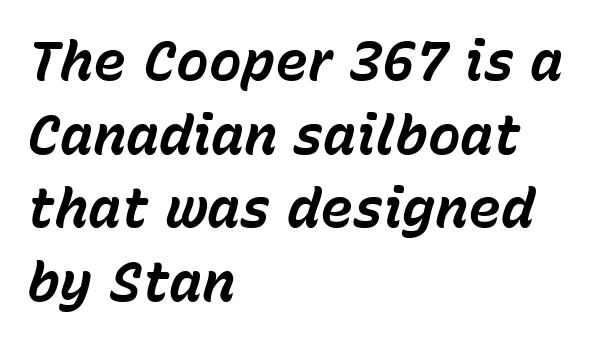
{"italic": "yes", "lean": "right", "slant_degrees": 15, "bold": "yes", "weight": "bold", "width": "normal", "stroke_contrast": "low", "x_height": "medium", "monospaced": "no", "underline": "no", "align": "left", "line_spacing": "normal", "line_spacing_ratio": 1.34, "letter_spacing": "normal", "letter_spacing_em": 0.0, "glyph_px": 55}
